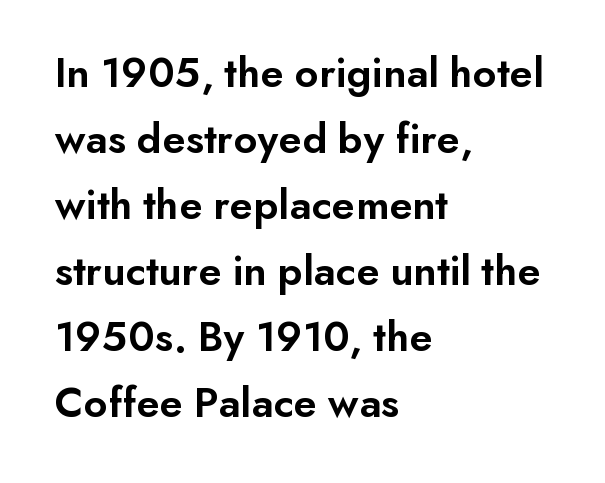
The image shows 44 px semibold sans-serif type, upright; set left-aligned, normal line spacing (1.5x), normal letter spacing, not underlined; low stroke contrast and a small x-height.
